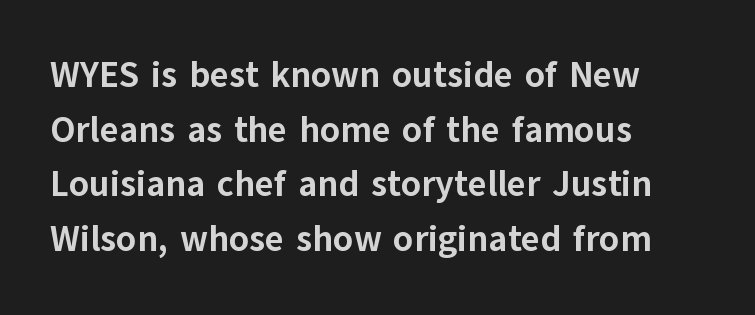
Q: Is the text bold? A: Yes.
Q: Is the text italic (slanted)? A: No, it is upright.
Q: Is the typeface a serif or a sans-serif typeface? A: Sans-serif.
Q: Is the text underlined? A: No.
Q: How is the paragraph aligned? A: Left-aligned.
Q: Is the spacing between letters normal or unusually wide? A: Normal.
Q: Is the spacing between lines tight, normal or loose? A: Normal.
Q: Width (condensed, normal, or wide)? A: Normal.
Q: Stroke contrast? A: Low.
Q: x-height? A: Medium.
Q: Monospaced? A: No.
